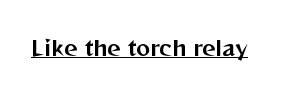
Q: Is the text italic (slanted)? A: No, it is upright.
Q: Is the text underlined? A: Yes.
Q: Is the spacing between letters normal or unusually wide? A: Normal.
